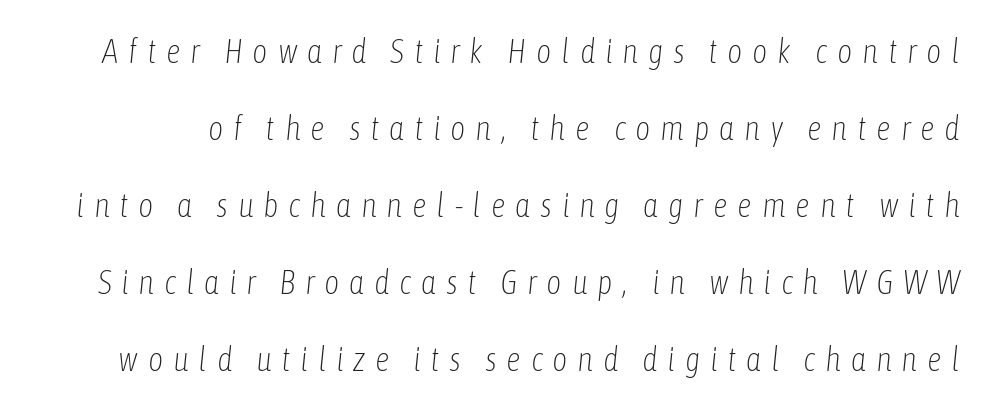
The image shows 33 px light, condensed type, italic (leaning right); set loose line spacing (2.33x), unusually wide letter spacing (+0.29 em), not underlined; low stroke contrast and a medium x-height.
